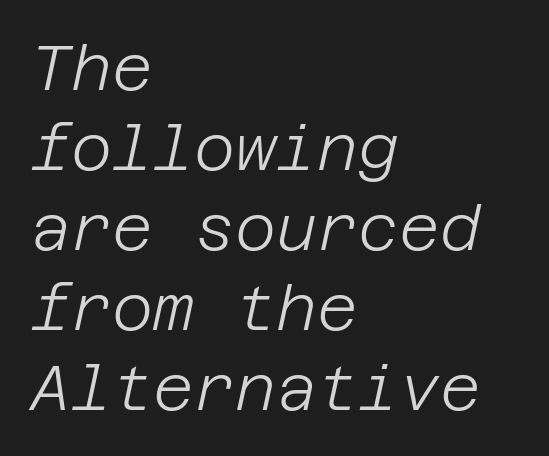
Typeset ragged right — the left edge is the straight one. The block of text has a typical density, with ordinary space between rows. The horizontal fit of the characters is conventional and even. The typesetting does not lean heavy: it is not bold. It's the slanting kind of type. Rule under the text: the space is simply empty.
